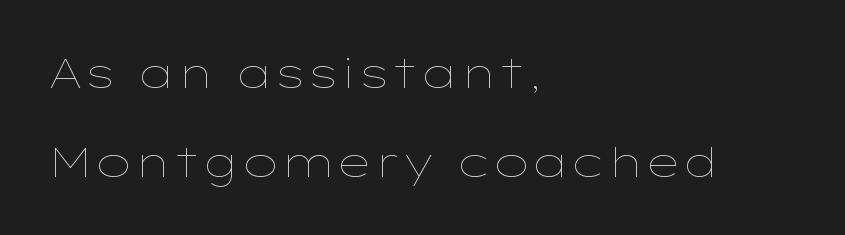
Q: Is the text bold? A: No.
Q: Is the text italic (slanted)? A: No, it is upright.
Q: Is the text underlined? A: No.
Q: How is the paragraph aligned? A: Left-aligned.
Q: Is the spacing between letters normal or unusually wide? A: Normal.
Q: Is the spacing between lines tight, normal or loose? A: Loose.
Q: Width (condensed, normal, or wide)? A: Wide.
Q: Stroke contrast? A: Low.
Q: x-height? A: Medium.
Q: Monospaced? A: No.
